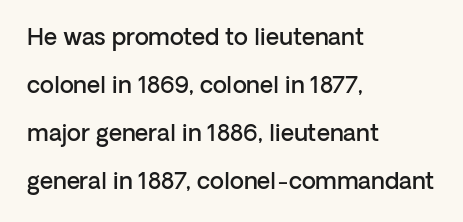
Underlining? Definitely not there. Characters follow at the spacing the type designer built in. Quick note: not italic, upright. Its strokes are somewhat broadened, the hallmark of semibold type. Which margin do the lines hug? The left one — the right edge is uneven.
